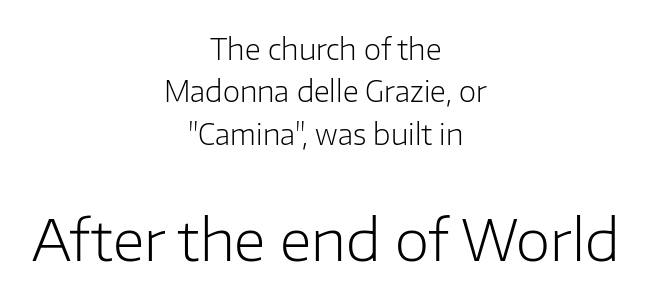
{"serif": "no", "italic": "no", "bold": "no", "weight": "light", "width": "normal", "stroke_contrast": "low", "x_height": "medium", "monospaced": "no", "underline": "no", "align": "center", "line_spacing": "normal", "line_spacing_ratio": 1.51, "letter_spacing": "normal", "letter_spacing_em": 0.0, "larger_block": "second", "size_ratio": 2.0, "glyph_px": 56}
